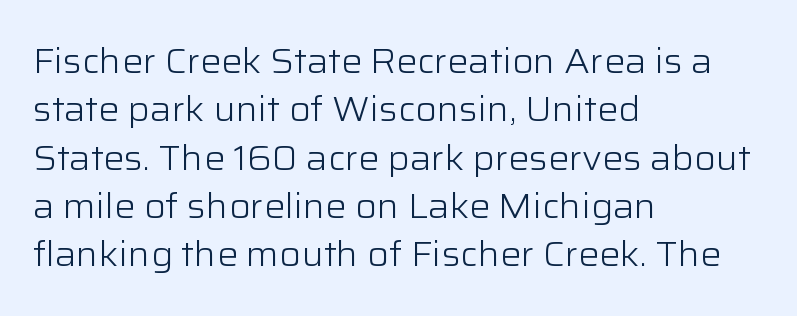
The image shows 35 px light sans-serif type, upright; set left-aligned, normal line spacing (1.38x), normal letter spacing, not underlined; low stroke contrast and a medium x-height.
